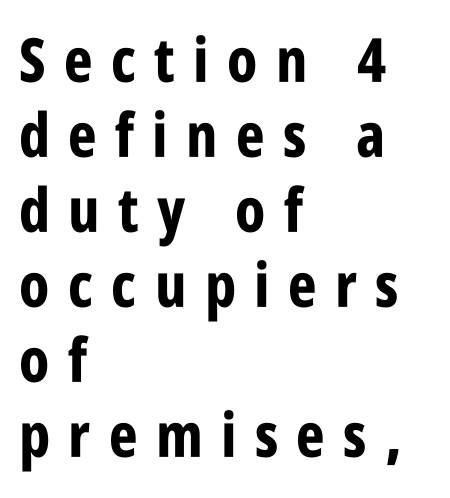
The image shows 61 px bold, condensed sans-serif type, upright; set left-aligned, line spacing 1.23x, unusually wide letter spacing (+0.3 em), not underlined; low stroke contrast and a large x-height.
